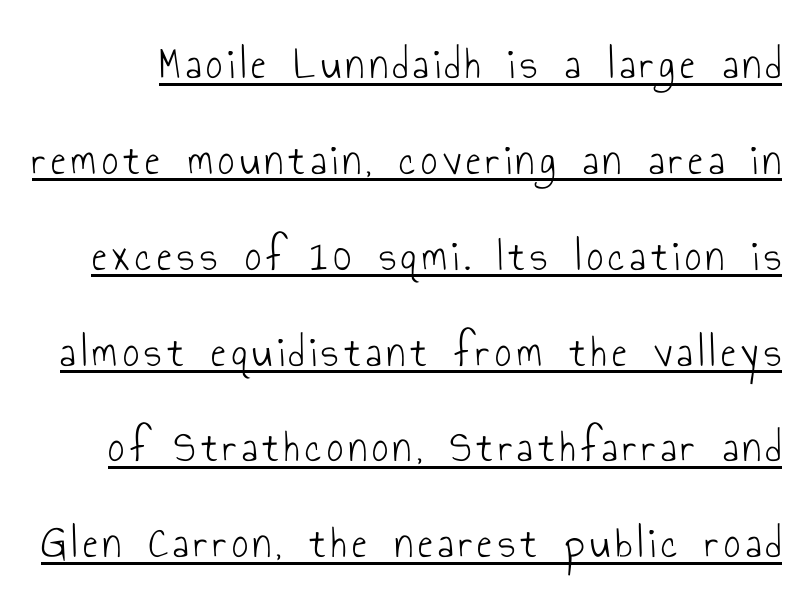
The passage shown is typeset with a sans-serif family. A typesetter would mark this as roman, not italic. This is underlined copy, the kind a proofreader might mark for attention. Nothing heavy about these letters — not bold at all. This sample has the flowing, uneven cadence of proportional lettering. Summary of vertical rhythm: relaxed, with wide interline spacing.
